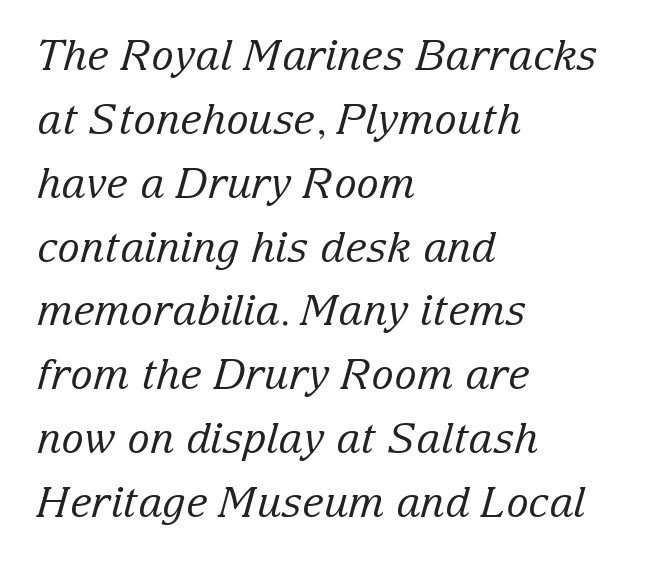
Q: Is the text bold? A: No.
Q: Is the text italic (slanted)? A: Yes, it leans right by about 15 degrees.
Q: Is the typeface a serif or a sans-serif typeface? A: Serif.
Q: Is the text underlined? A: No.
Q: How is the paragraph aligned? A: Left-aligned.
Q: Is the spacing between letters normal or unusually wide? A: Normal.
Q: Is the spacing between lines tight, normal or loose? A: Normal.
Q: Width (condensed, normal, or wide)? A: Normal.
Q: Stroke contrast? A: Low.
Q: x-height? A: Medium.
Q: Monospaced? A: No.
